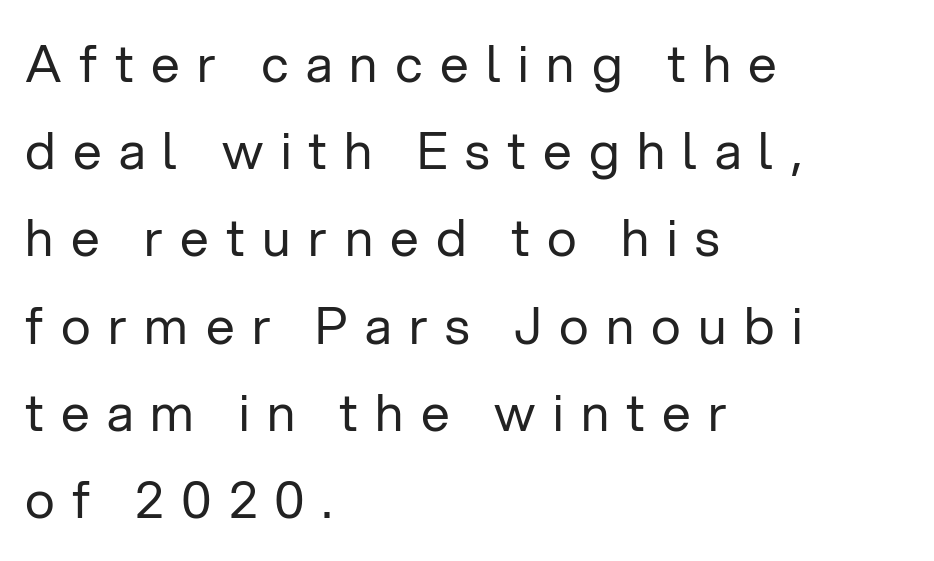
{"serif": "no", "italic": "no", "bold": "no", "weight": "regular", "width": "normal", "stroke_contrast": "low", "x_height": "medium", "monospaced": "no", "underline": "no", "align": "left", "line_spacing_ratio": 1.71, "letter_spacing": "wide", "letter_spacing_em": 0.34, "glyph_px": 51}
